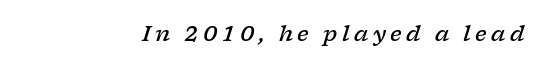
Q: Is the text bold? A: Semi-bold.
Q: Is the text italic (slanted)? A: Yes, it leans right by about 17 degrees.
Q: Is the text underlined? A: No.
Q: Is the spacing between letters normal or unusually wide? A: Unusually wide.
